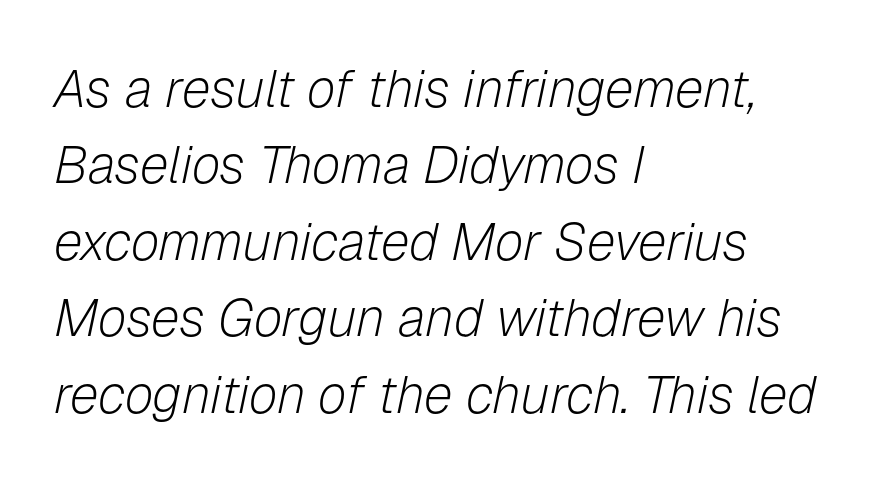
{"italic": "yes", "lean": "right", "slant_degrees": 12, "bold": "no", "weight": "light", "width": "normal", "stroke_contrast": "low", "x_height": "medium", "monospaced": "no", "underline": "no", "align": "left", "line_spacing": "normal", "line_spacing_ratio": 1.47, "letter_spacing": "normal", "letter_spacing_em": 0.0, "glyph_px": 52}
